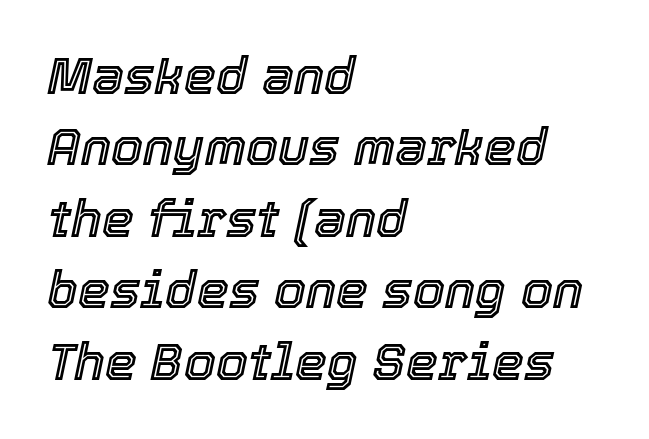
Would a proofreader flag this as italicized? Yes. The passage shown is not underscored anywhere. Each word holds together tightly as a unit, with standard inter-letter gaps. This block has exactly the height ordinary leading produces. Here the designer chose a conventional face with non-uniform glyph widths.
